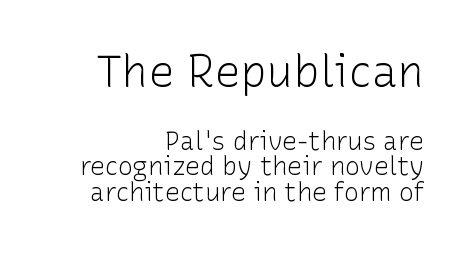
Does the bottom block carry the larger type? No, the top block does. Very little white space separates one row of letters from the next. The typesetter chose a ragged-left arrangement here. The letters advance in unequal steps, a hallmark of proportional type.
